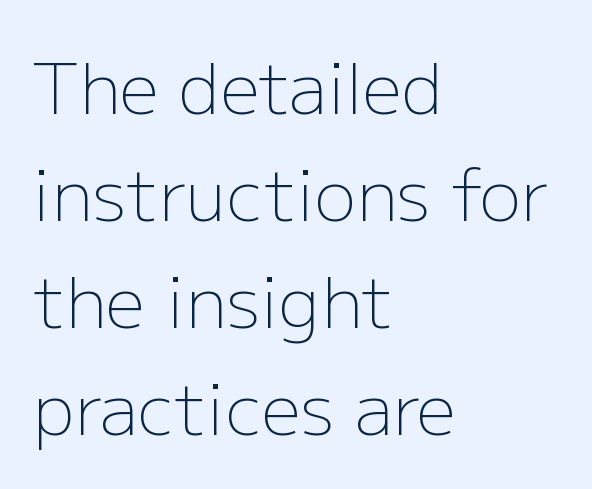
The image shows 70 px light sans-serif type, upright; set left-aligned, normal line spacing (1.53x), normal letter spacing, not underlined; low stroke contrast and a medium x-height.
